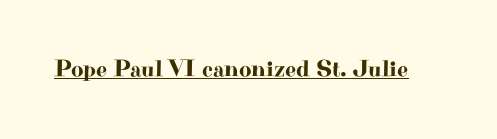
Default kerning and tracking; the words read as compact shapes. Notice how the stems are strictly vertical — no italics here. The glyphs are accompanied by a horizontal stroke just below them.
